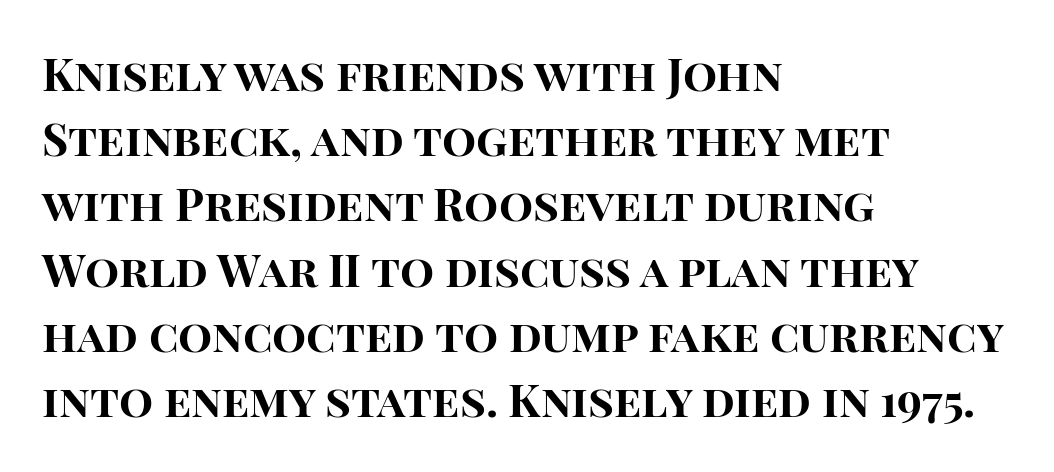
In terms of letterspacing, this is plain default setting. Horizontally, the lines are justified to the leading edge only. Is this a fixed-width face? No — the glyphs have proportional, varying widths. You can tell it's not italic because the verticals are truly vertical. Interline gaps are of average width in this sample.
